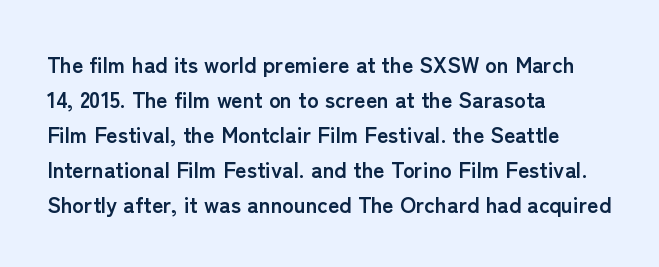
Horizontal bands of white between lines are of average thickness. The rendering keeps characters at their native spacing. Line beginnings align vertically; line endings do not. The font is running at its bold setting. No italicization has been applied; the sample stays upright.
